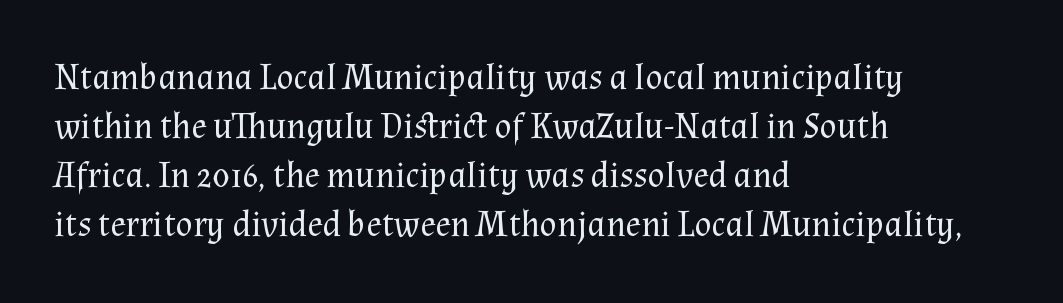
Q: Is the text bold? A: No.
Q: Is the text italic (slanted)? A: No, it is upright.
Q: Is the text underlined? A: No.
Q: How is the paragraph aligned? A: Left-aligned.
Q: Is the spacing between letters normal or unusually wide? A: Normal.
Q: Is the spacing between lines tight, normal or loose? A: Normal.
Q: Width (condensed, normal, or wide)? A: Normal.
Q: Stroke contrast? A: Medium.
Q: x-height? A: Medium.
Q: Monospaced? A: No.
